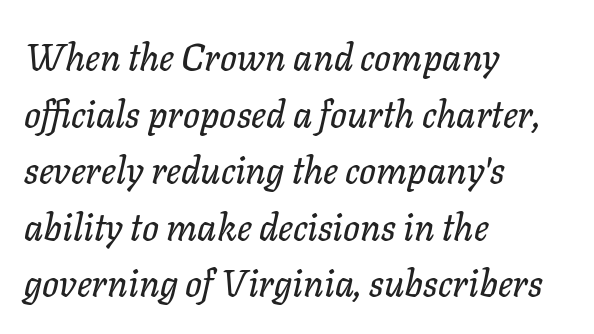
{"italic": "yes", "lean": "right", "slant_degrees": 11, "width": "normal", "stroke_contrast": "low", "x_height": "medium", "monospaced": "no", "underline": "no", "align": "left", "line_spacing": "normal", "line_spacing_ratio": 1.53, "letter_spacing": "normal", "letter_spacing_em": 0.0, "glyph_px": 37}
